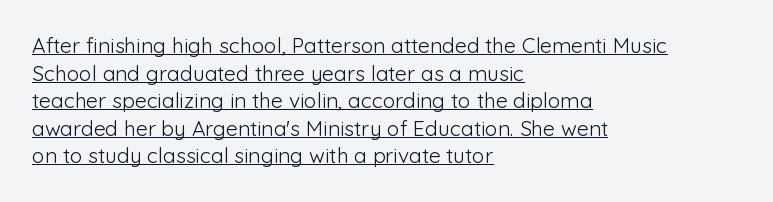
The image shows 21 px text type, upright; set left-aligned, normal line spacing (1.31x), normal letter spacing, underlined.
